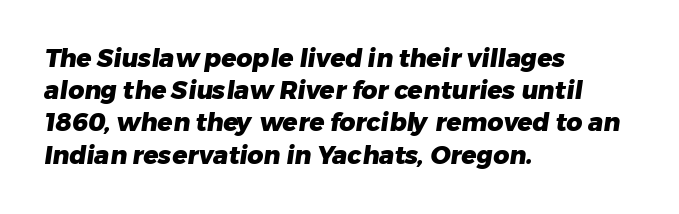
The image shows 25 px bold type; set left-aligned, normal line spacing (1.29x), normal letter spacing, not underlined.
